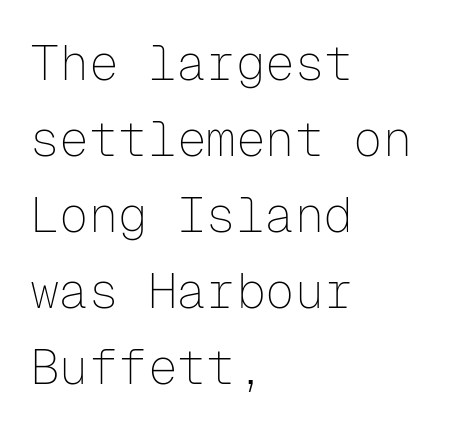
Q: Is the text bold? A: No.
Q: Is the text italic (slanted)? A: No, it is upright.
Q: Is the typeface a serif or a sans-serif typeface? A: Sans-serif.
Q: Is the text underlined? A: No.
Q: How is the paragraph aligned? A: Left-aligned.
Q: Is the spacing between letters normal or unusually wide? A: Normal.
Q: Is the spacing between lines tight, normal or loose? A: Normal.
Q: Width (condensed, normal, or wide)? A: Normal.
Q: Stroke contrast? A: Low.
Q: x-height? A: Medium.
Q: Monospaced? A: Yes.
